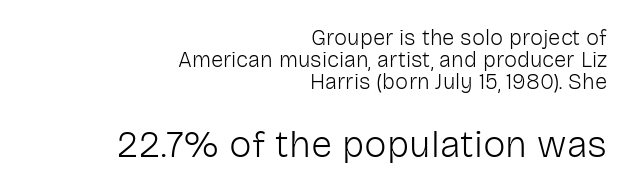
The image shows 38 px light sans-serif type, upright; set right-aligned, tight line spacing (1.01x), normal letter spacing, not underlined; the second (bottom) block is 1.73x larger; low stroke contrast and a medium x-height.
